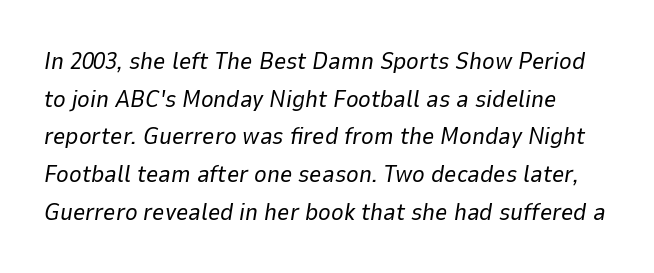
{"italic": "yes", "lean": "right", "slant_degrees": 9, "bold": "no", "underline": "no", "line_spacing": "normal", "line_spacing_ratio": 1.57, "letter_spacing": "normal", "letter_spacing_em": 0.0, "glyph_px": 24}
